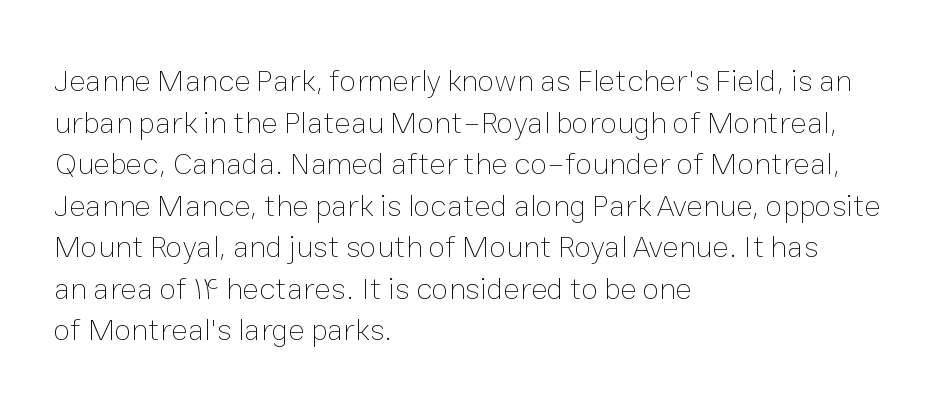
The image shows 31 px thin type, upright; set left-aligned, normal line spacing (1.34x), normal letter spacing, not underlined; low stroke contrast and a medium x-height.
